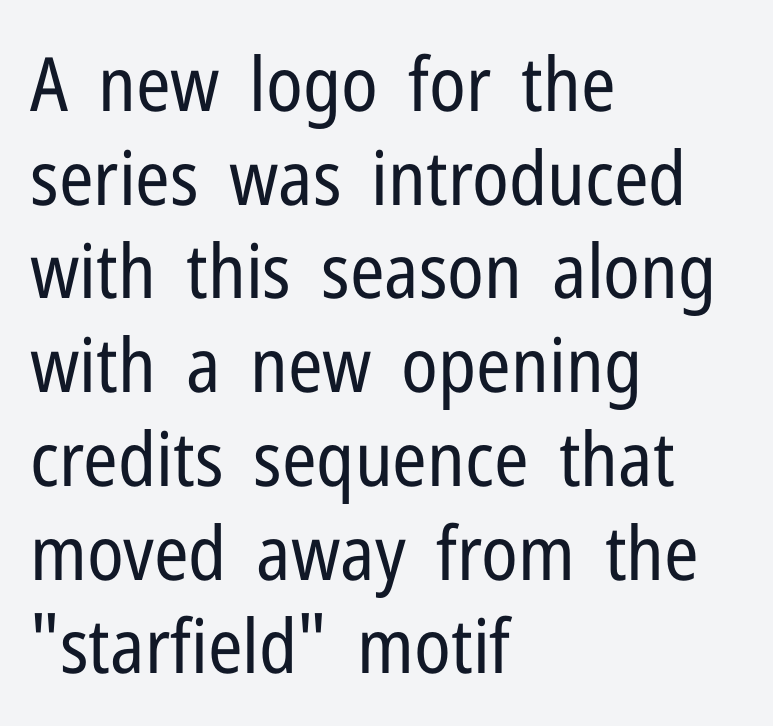
Q: Is the text bold? A: No.
Q: Is the text italic (slanted)? A: No, it is upright.
Q: Is the typeface a serif or a sans-serif typeface? A: Sans-serif.
Q: Is the text underlined? A: No.
Q: How is the paragraph aligned? A: Left-aligned.
Q: Is the spacing between letters normal or unusually wide? A: Normal.
Q: Is the spacing between lines tight, normal or loose? A: Normal.
Q: Width (condensed, normal, or wide)? A: Condensed.
Q: Stroke contrast? A: Low.
Q: x-height? A: Medium.
Q: Monospaced? A: No.
